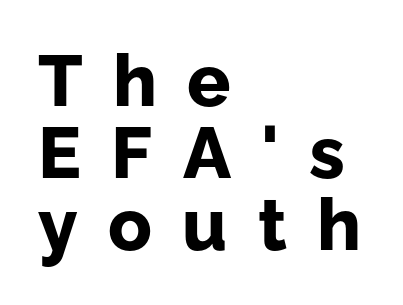
Caption: multi-line text, flush left, ragged right. Inter-character spacing is expanded well beyond the font's built-in metrics. Nothing sits at the stroke ends, so this counts as sans-serif. Vertically, the passage feels compressed, each row crowding the next.
